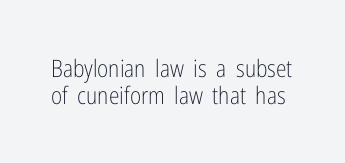
Q: Is the text bold? A: No.
Q: Is the text italic (slanted)? A: No, it is upright.
Q: Is the text underlined? A: No.
Q: Is the spacing between letters normal or unusually wide? A: Normal.
Q: Is the spacing between lines tight, normal or loose? A: Tight.
